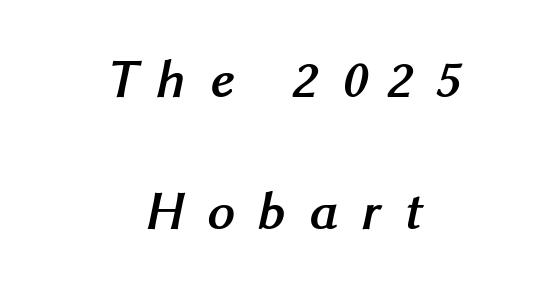
{"serif": "no", "bold": "yes", "weight": "semibold", "width": "normal", "stroke_contrast": "medium", "x_height": "medium", "monospaced": "no", "underline": "no", "align": "center", "line_spacing": "loose", "line_spacing_ratio": 2.44, "letter_spacing": "wide", "letter_spacing_em": 0.43, "glyph_px": 54}
